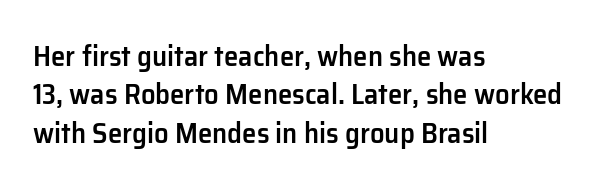
{"serif": "no", "italic": "no", "bold": "semi", "weight": "semibold", "width": "normal", "stroke_contrast": "low", "x_height": "medium", "monospaced": "no", "underline": "no", "align": "left", "line_spacing": "normal", "line_spacing_ratio": 1.32, "letter_spacing": "normal", "letter_spacing_em": 0.0, "glyph_px": 29}
